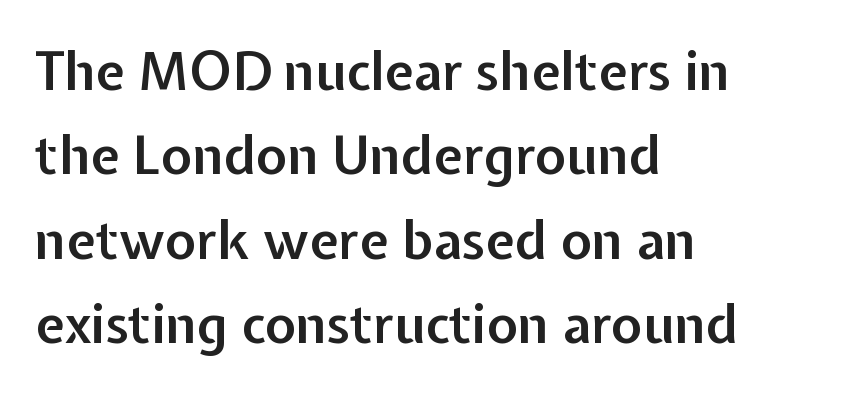
Q: Is the text bold? A: Semi-bold.
Q: Is the text italic (slanted)? A: No, it is upright.
Q: Is the typeface a serif or a sans-serif typeface? A: Sans-serif.
Q: Is the text underlined? A: No.
Q: How is the paragraph aligned? A: Left-aligned.
Q: Is the spacing between letters normal or unusually wide? A: Normal.
Q: Is the spacing between lines tight, normal or loose? A: Normal.
Q: Width (condensed, normal, or wide)? A: Normal.
Q: Stroke contrast? A: Low.
Q: x-height? A: Medium.
Q: Monospaced? A: No.
